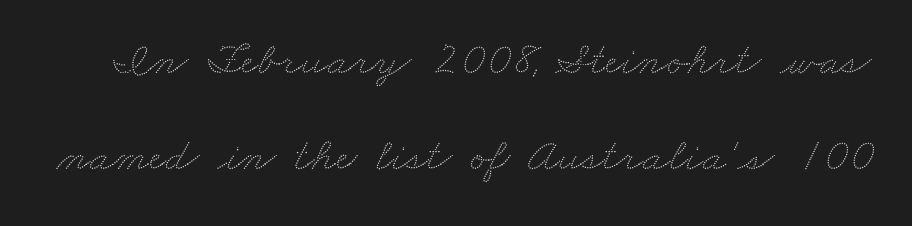
Q: Is the text underlined? A: No.
Q: Is the spacing between letters normal or unusually wide? A: Normal.
Q: Is the spacing between lines tight, normal or loose? A: Loose.
Q: Width (condensed, normal, or wide)? A: Wide.
Q: Stroke contrast? A: Low.
Q: x-height? A: Small.
Q: Monospaced? A: No.
